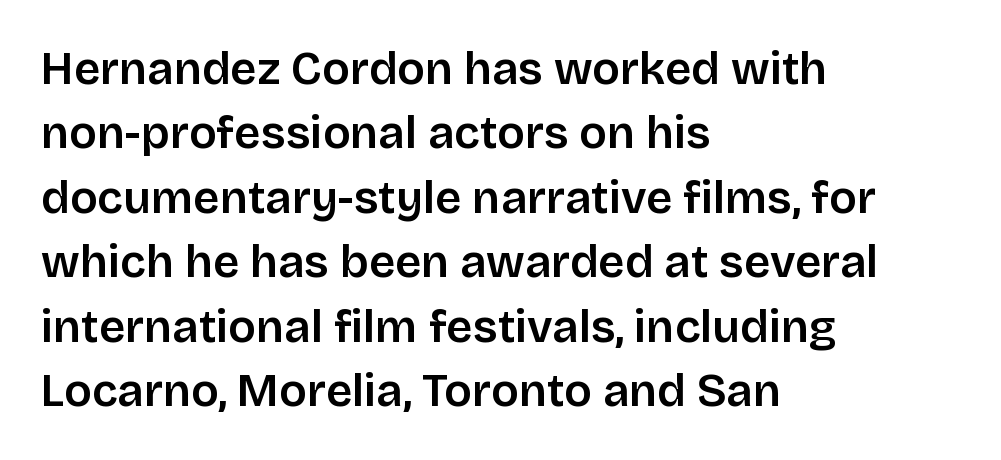
{"serif": "no", "italic": "no", "width": "normal", "stroke_contrast": "low", "x_height": "large", "monospaced": "no", "underline": "no", "align": "left", "line_spacing": "normal", "line_spacing_ratio": 1.4, "letter_spacing": "normal", "letter_spacing_em": 0.0, "glyph_px": 46}
